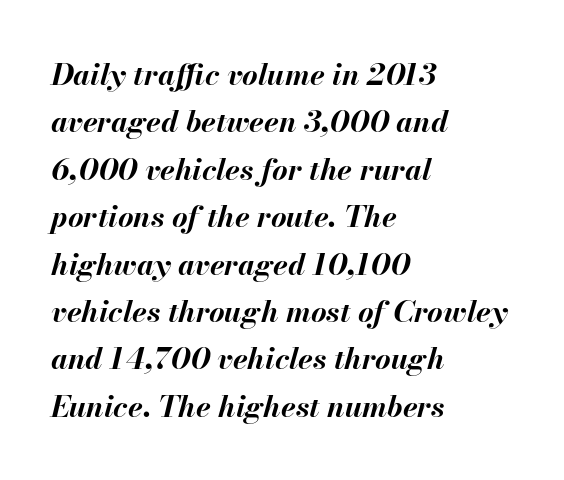
{"italic": "yes", "lean": "right", "slant_degrees": 13, "bold": "yes", "weight": "bold", "width": "normal", "stroke_contrast": "medium", "x_height": "small", "monospaced": "no", "underline": "no", "align": "left", "line_spacing": "normal", "line_spacing_ratio": 1.58, "letter_spacing": "normal", "letter_spacing_em": 0.0, "glyph_px": 30}
